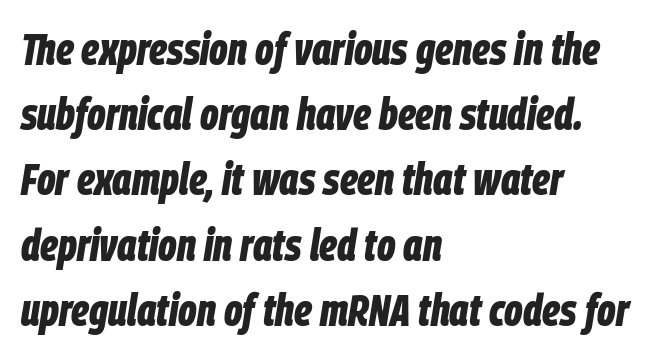
The image shows 45 px bold, condensed type, italic (leaning right); set left-aligned, normal line spacing (1.45x), normal letter spacing, not underlined; low stroke contrast and a large x-height.
